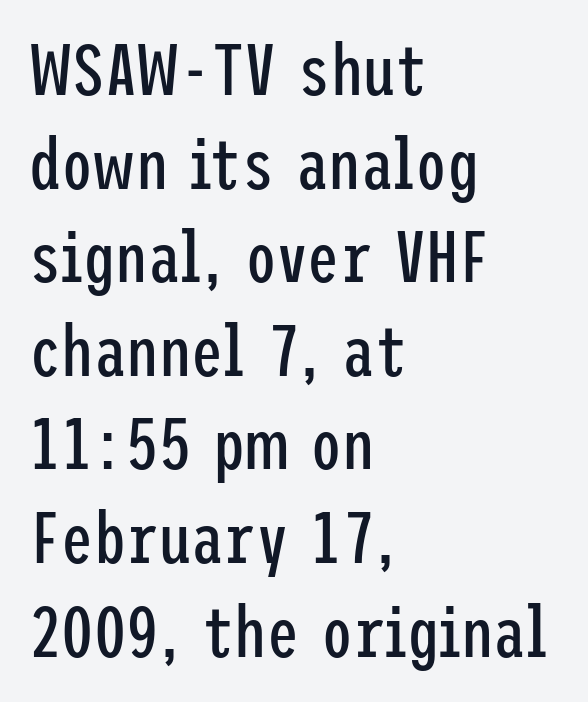
The image shows 72 px regular-weight, condensed sans-serif type, upright; set left-aligned, normal line spacing (1.3x), normal letter spacing, not underlined; low stroke contrast and a medium x-height.
